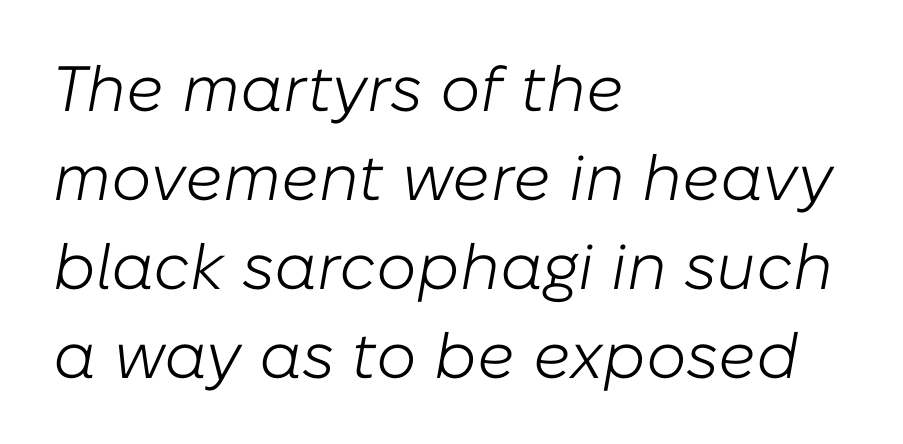
The rendering keeps characters at their native spacing. The axis of the letterforms is tilted away from vertical. Anything drawn beneath the words? Only blank space. The face looks like a standard text weight, possibly lighter. One glance says typical: line gaps are just what's usual.
